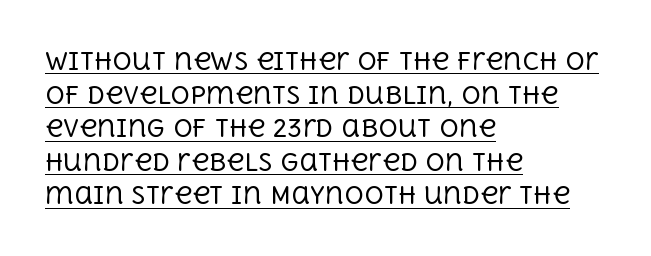
The type is set solid horizontally, with unmodified tracking. All the whitespace from short lines collects on the right. What's the leading like? Ordinary, nothing unusual. Each line of the rendering has a horizontal stroke beneath the glyphs. Is the stroke heavy? The answer is a plain regular-or-lighter. Italic: no, the glyphs are upright roman.
